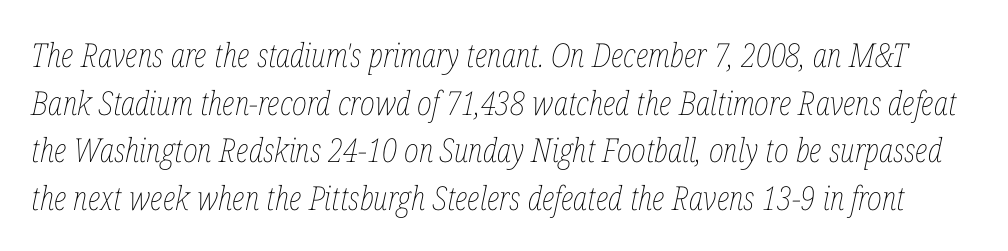
Q: Is the text bold? A: No.
Q: Is the text italic (slanted)? A: Yes, it leans right by about 12 degrees.
Q: Is the text underlined? A: No.
Q: Is the spacing between letters normal or unusually wide? A: Normal.
Q: Is the spacing between lines tight, normal or loose? A: Normal.
Q: Width (condensed, normal, or wide)? A: Condensed.
Q: Stroke contrast? A: Low.
Q: x-height? A: Medium.
Q: Monospaced? A: No.
